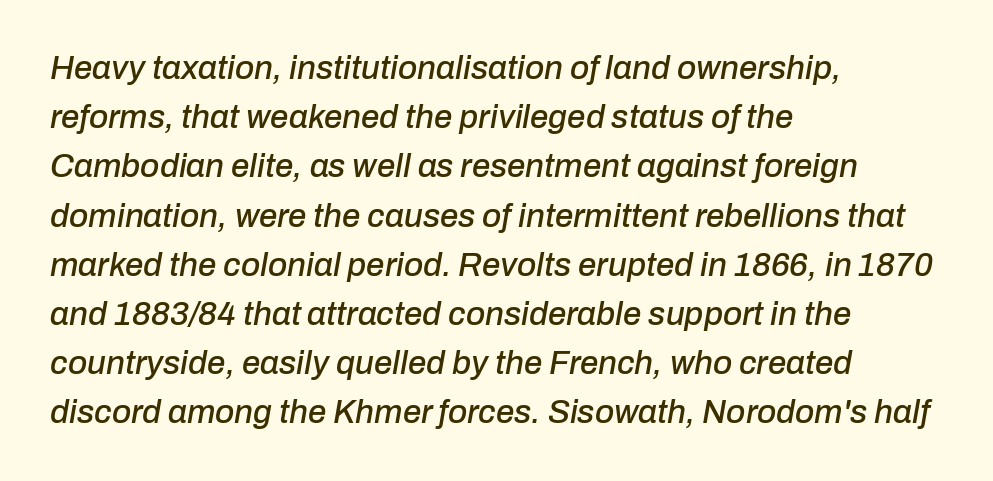
The image shows 33 px text type, italic (leaning right); set left-aligned, normal line spacing (1.49x), normal letter spacing, not underlined; low stroke contrast and a medium x-height.
